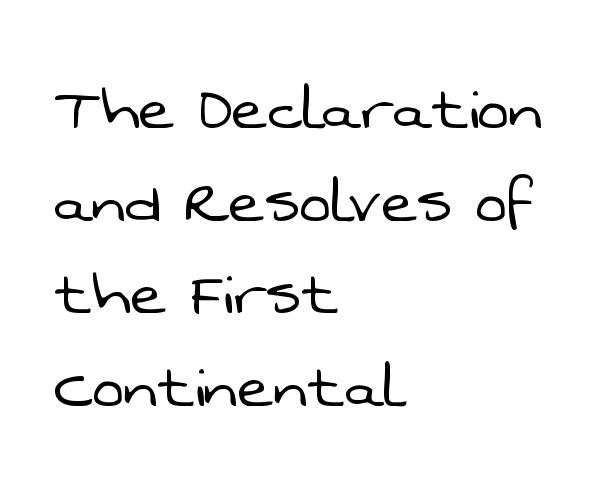
The image shows 76 px light sans-serif type; set left-aligned, line spacing 1.22x, normal letter spacing, not underlined; low stroke contrast and a medium x-height.
